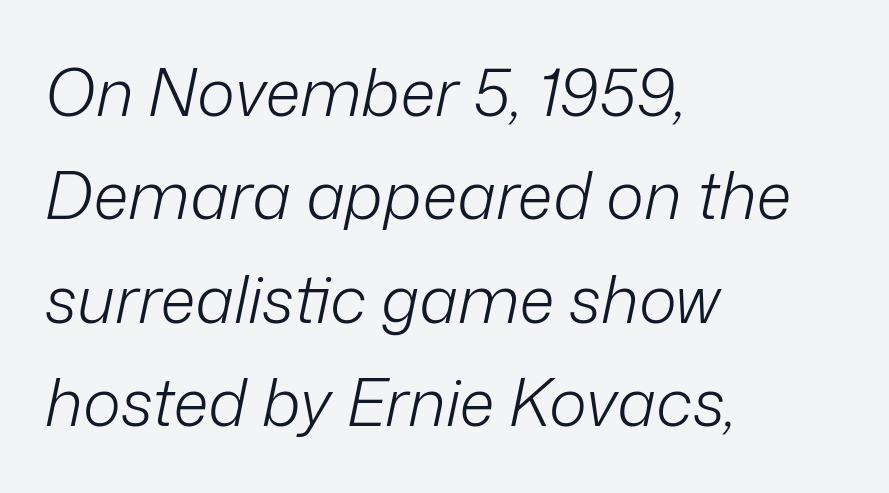
{"italic": "yes", "lean": "right", "slant_degrees": 12, "bold": "no", "weight": "light", "width": "normal", "stroke_contrast": "low", "x_height": "medium", "monospaced": "no", "underline": "no", "align": "left", "line_spacing": "normal", "line_spacing_ratio": 1.59, "letter_spacing": "normal", "letter_spacing_em": 0.0, "glyph_px": 65}
